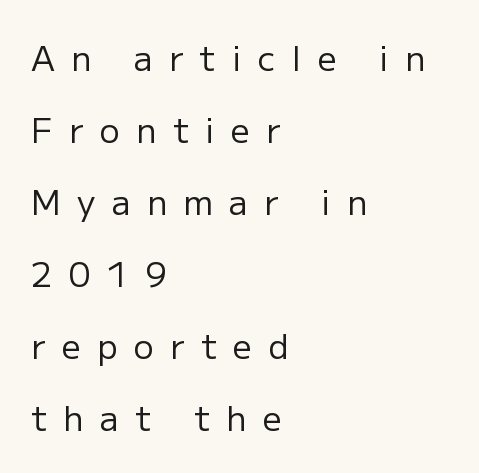
The image shows 34 px regular-weight sans-serif type, upright; set left-aligned, loose line spacing (2.12x), unusually wide letter spacing (+0.48 em), not underlined; low stroke contrast and a medium x-height.
